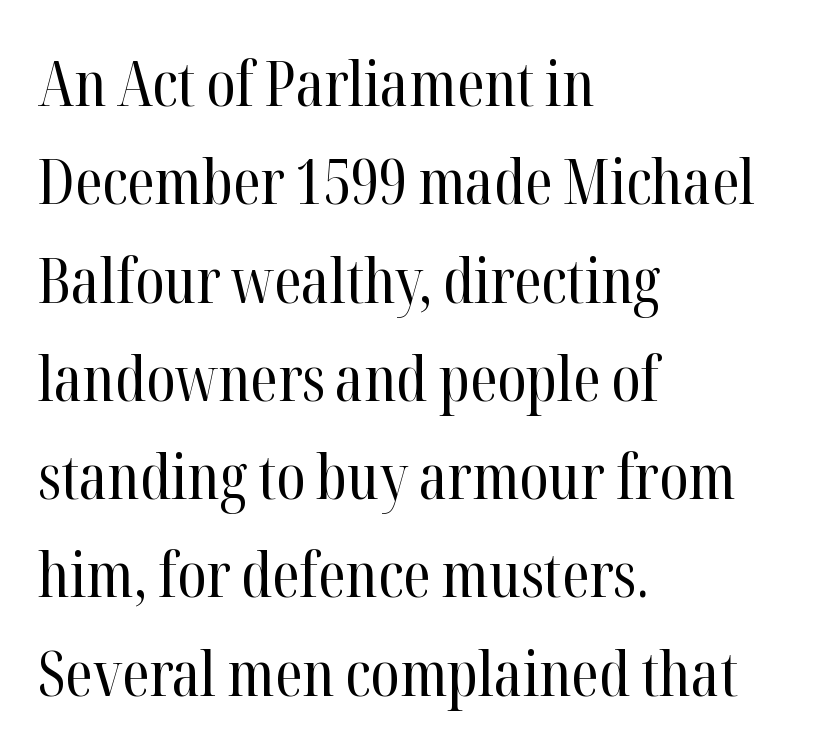
The image shows 63 px regular-weight, condensed serif type, upright; set left-aligned, normal line spacing (1.56x), normal letter spacing, not underlined; high stroke contrast and a medium x-height.
